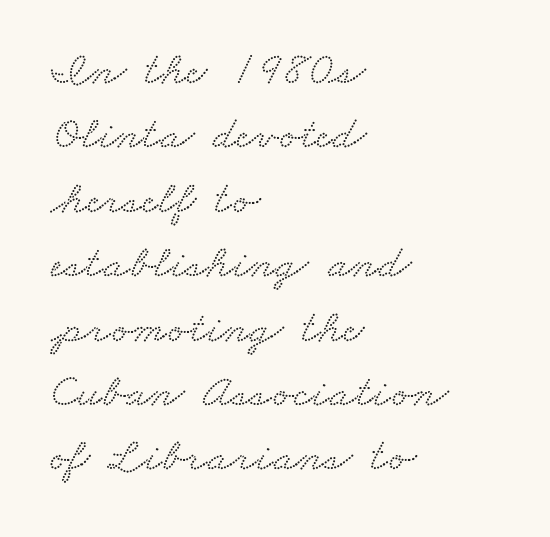
{"width": "wide", "stroke_contrast": "low", "x_height": "small", "monospaced": "no", "underline": "no", "align": "left", "line_spacing": "normal", "line_spacing_ratio": 1.37, "letter_spacing": "normal", "letter_spacing_em": 0.0, "glyph_px": 47}
